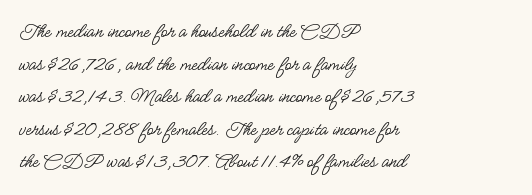
Rows of type keep a routine distance in the vertical direction. The space beneath each line is pristine and unruled. Which margin do the lines hug? The left one — the right edge is uneven. The letterforms sit shoulder to shoulder at normal distance.
